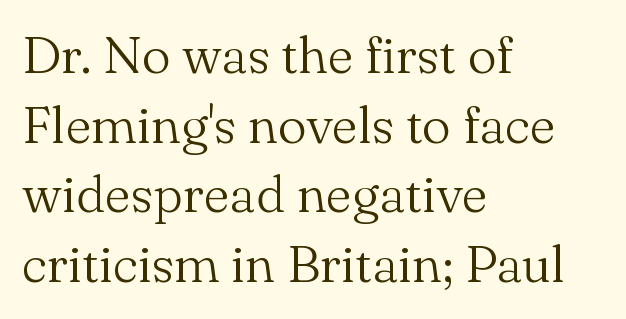
The image shows 52 px light serif type, upright; set left-aligned, normal line spacing (1.34x), normal letter spacing, not underlined; medium stroke contrast and a small x-height.
